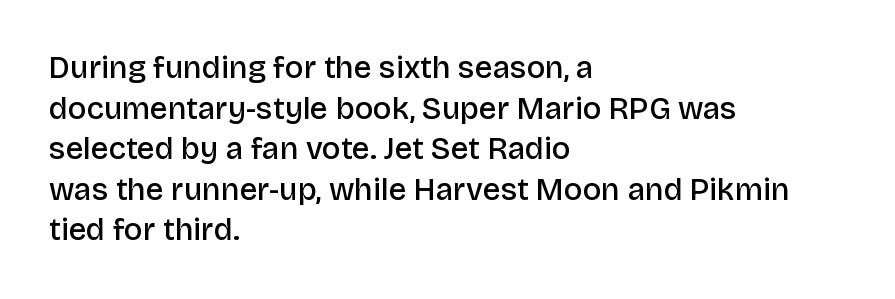
Beneath every word, the page is bare. Letter spacing: default. Look at the bottom of the vertical strokes: they stop flat, with no serifs. The letters stand straight up with perfectly vertical stems. Each letter keeps its own natural width here, so spacing adapts to shape. Rows of type keep a routine distance in the vertical direction.
